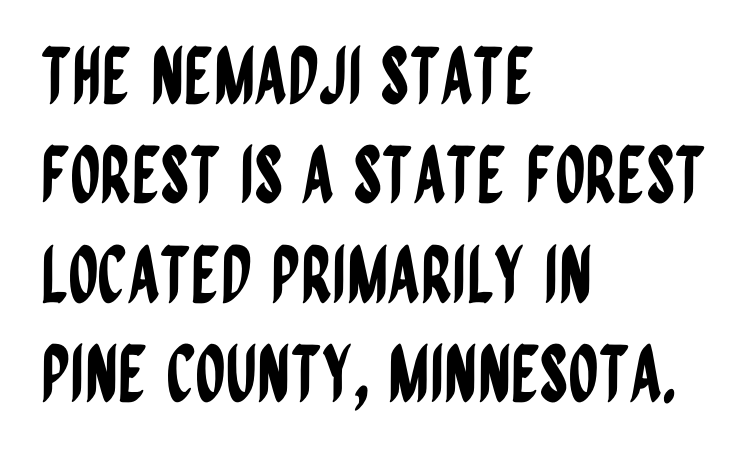
Here the glyphs are tracked normally, forming tight word shapes. These lines were composed using upright roman letters. Type style note: lacks serifs. Each row of text sits above clean, open space.
